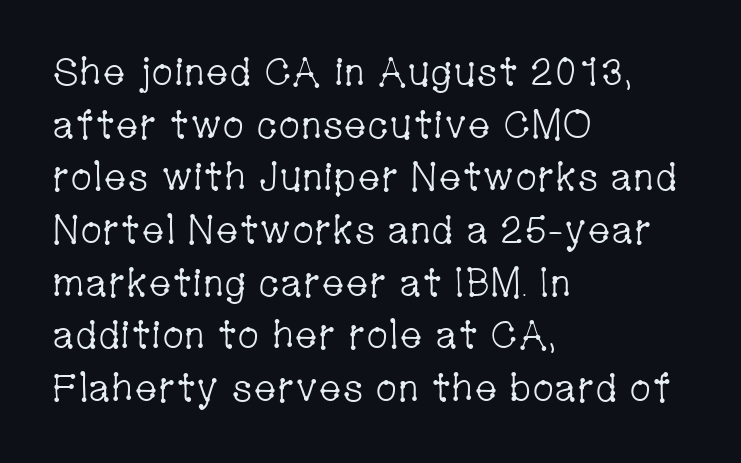
Is this a fixed-width face? No — the glyphs have proportional, varying widths. The rag falls on the right side of this text block. No italicization has been applied; the sample stays upright. The weight would be labelled regular, book, light, or lighter still.
